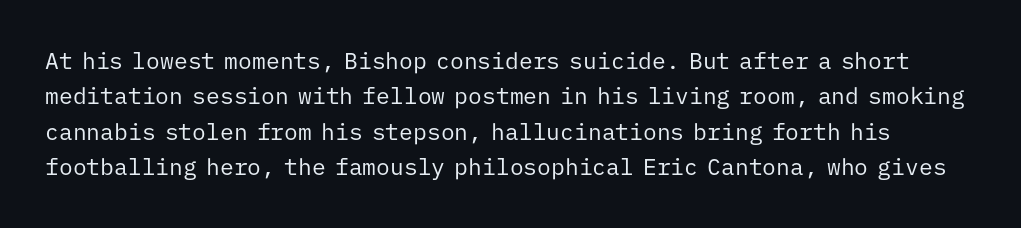
The image shows 23 px text type, upright; set normal line spacing (1.54x), normal letter spacing, not underlined.
